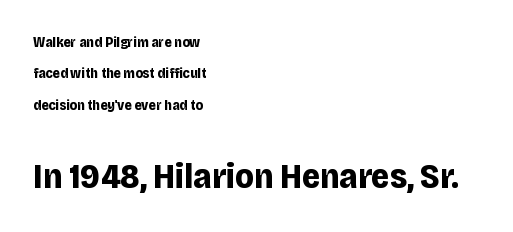
Q: Is the text bold? A: Yes.
Q: Is the text italic (slanted)? A: No, it is upright.
Q: Is the typeface a serif or a sans-serif typeface? A: Sans-serif.
Q: Is the text underlined? A: No.
Q: How is the paragraph aligned? A: Left-aligned.
Q: Is the spacing between letters normal or unusually wide? A: Normal.
Q: Is the spacing between lines tight, normal or loose? A: Loose.
Q: Which block of text is set in a larger size, the first (top) or the second (bottom)? A: The second (bottom) one.
Q: Width (condensed, normal, or wide)? A: Normal.
Q: Stroke contrast? A: Low.
Q: x-height? A: Large.
Q: Monospaced? A: No.
